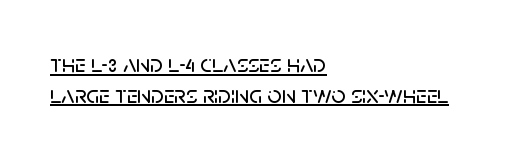
What decoration does the sample have? An underline. Does extra space separate the letters? No, they use regular spacing. The rag falls on the right side of this text block. This is the regular roman posture of the typeface.
